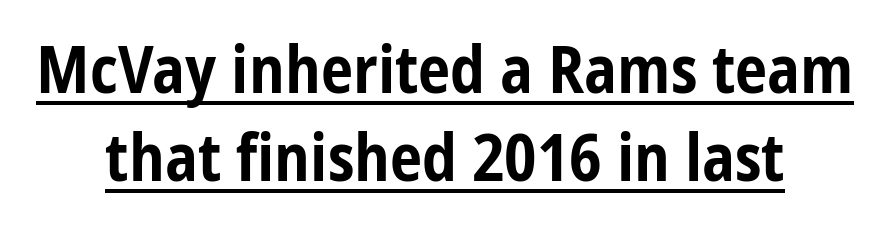
The image shows 65 px bold, condensed sans-serif type, upright; set centered, normal line spacing (1.36x), normal letter spacing, underlined; low stroke contrast and a medium x-height.
